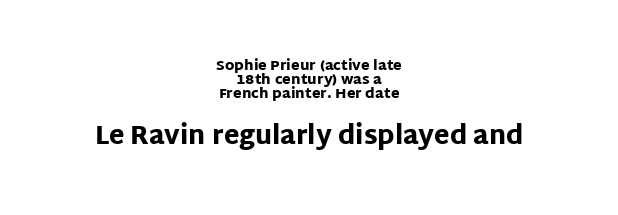
{"italic": "no", "bold": "yes", "underline": "no", "align": "center", "line_spacing": "tight", "line_spacing_ratio": 1.01, "letter_spacing": "normal", "letter_spacing_em": 0.0, "larger_block": "second", "size_ratio": 1.79, "glyph_px": 25}
